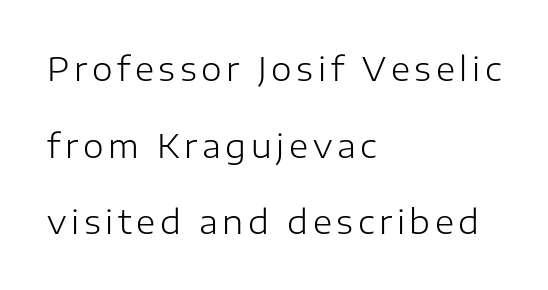
The image shows 33 px light sans-serif type, upright; set left-aligned, loose line spacing (2.32x), not underlined; low stroke contrast and a medium x-height.
